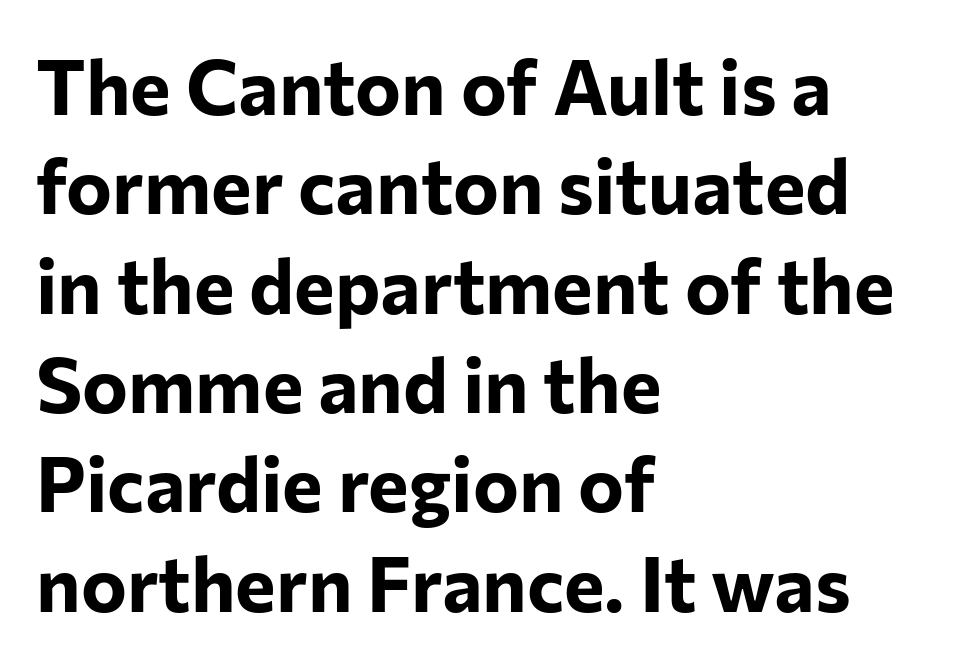
Letters rest on an invisible, unmarked baseline. The font is running at its bold setting. Students, note that the glyphs here touch the page at normal intervals. No italicization has been applied; the sample stays upright. Think of a printed novel: that variable character pitch is what you see here. A classic flush-left, rag-right setting is used for this passage.
